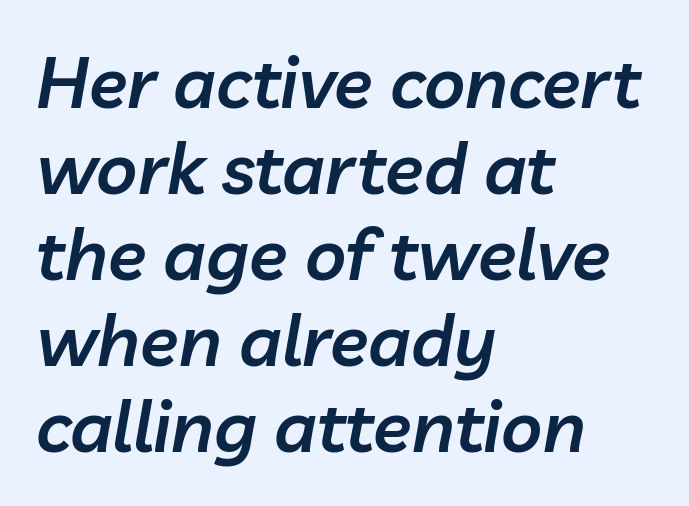
Caption: standard tracking, unaltered. The lines in this sample share a left origin and differ only in where they stop. Italic: yes, the glyphs are oblique. Do the characters align in a grid? No, the font is proportional. Check the space under the baseline: it is left empty.
